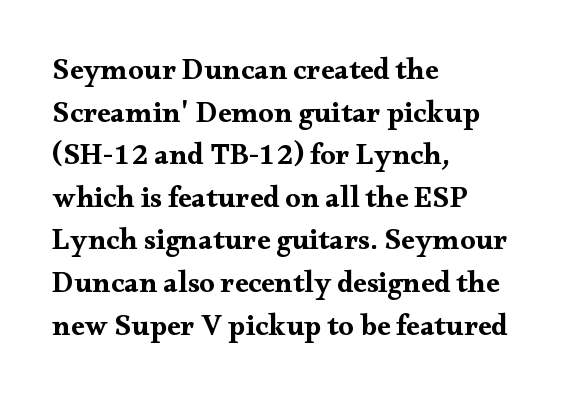
Q: Is the text bold? A: Yes.
Q: Is the text italic (slanted)? A: No, it is upright.
Q: Is the typeface a serif or a sans-serif typeface? A: Serif.
Q: Is the text underlined? A: No.
Q: How is the paragraph aligned? A: Left-aligned.
Q: Is the spacing between letters normal or unusually wide? A: Normal.
Q: Is the spacing between lines tight, normal or loose? A: Normal.
Q: Width (condensed, normal, or wide)? A: Wide.
Q: Stroke contrast? A: Medium.
Q: x-height? A: Small.
Q: Monospaced? A: No.
